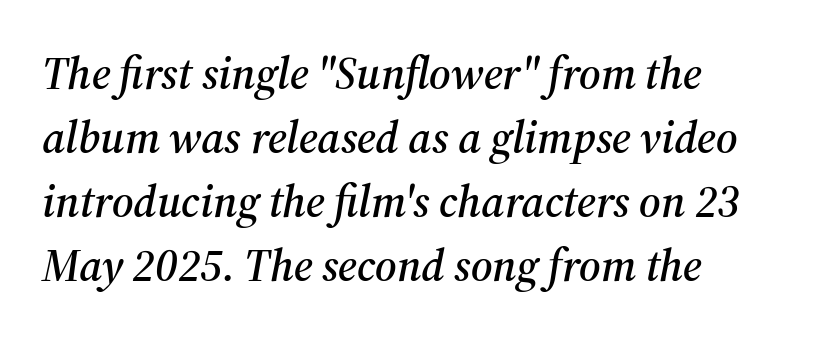
The image shows 45 px serif type, italic (leaning right); set left-aligned, normal line spacing (1.42x), normal letter spacing, not underlined; medium stroke contrast and a medium x-height.
